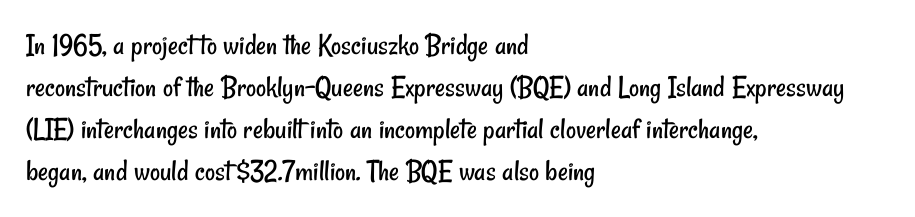
The image shows 31 px regular-weight, condensed sans-serif type; set left-aligned, normal line spacing (1.36x), normal letter spacing, not underlined; low stroke contrast and a small x-height.
